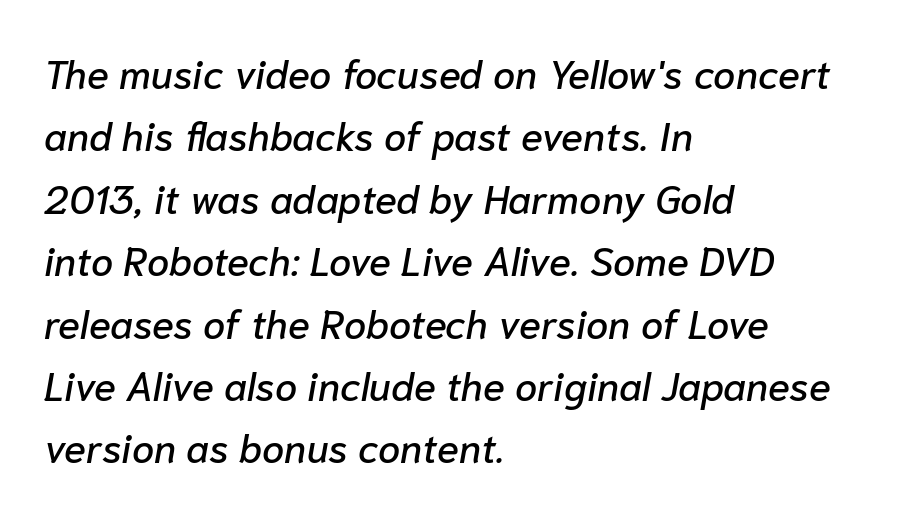
Q: Is the text italic (slanted)? A: Yes, it leans right by about 10 degrees.
Q: Is the text underlined? A: No.
Q: How is the paragraph aligned? A: Left-aligned.
Q: Is the spacing between letters normal or unusually wide? A: Normal.
Q: Is the spacing between lines tight, normal or loose? A: Normal.
Q: Width (condensed, normal, or wide)? A: Normal.
Q: Stroke contrast? A: Low.
Q: x-height? A: Medium.
Q: Monospaced? A: No.
